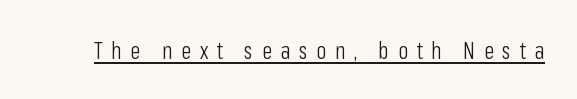
The image shows 24 px text type, upright; set unusually wide letter spacing (+0.35 em), underlined.
